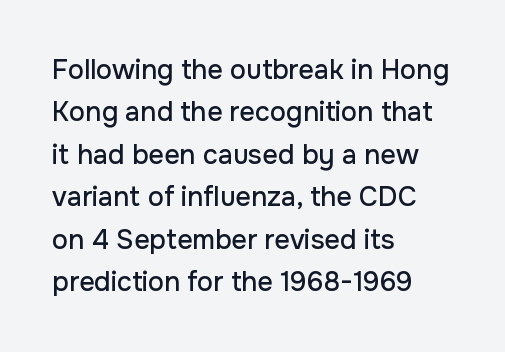
{"italic": "no", "underline": "no", "align": "left", "line_spacing": "normal", "line_spacing_ratio": 1.57, "letter_spacing": "normal", "letter_spacing_em": 0.0, "glyph_px": 27}
